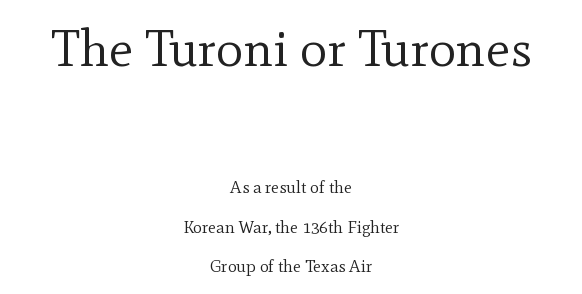
Q: Is the text bold? A: No.
Q: Is the text italic (slanted)? A: No, it is upright.
Q: Is the typeface a serif or a sans-serif typeface? A: Serif.
Q: Is the text underlined? A: No.
Q: How is the paragraph aligned? A: Centered.
Q: Is the spacing between letters normal or unusually wide? A: Normal.
Q: Is the spacing between lines tight, normal or loose? A: Loose.
Q: Which block of text is set in a larger size, the first (top) or the second (bottom)? A: The first (top) one.
Q: Width (condensed, normal, or wide)? A: Normal.
Q: x-height? A: Small.
Q: Monospaced? A: No.
